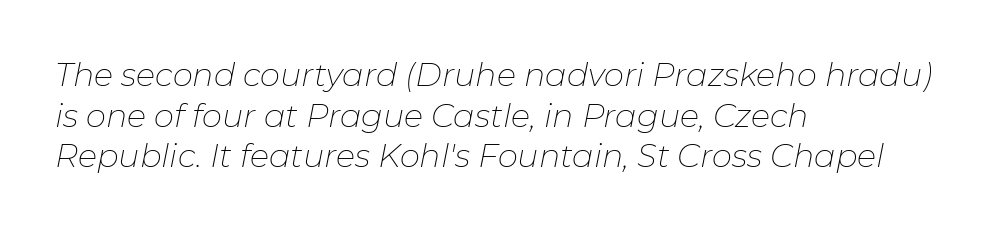
The image shows 32 px thin type, italic (leaning right); set left-aligned, normal line spacing (1.27x), normal letter spacing, not underlined; low stroke contrast and a medium x-height.
